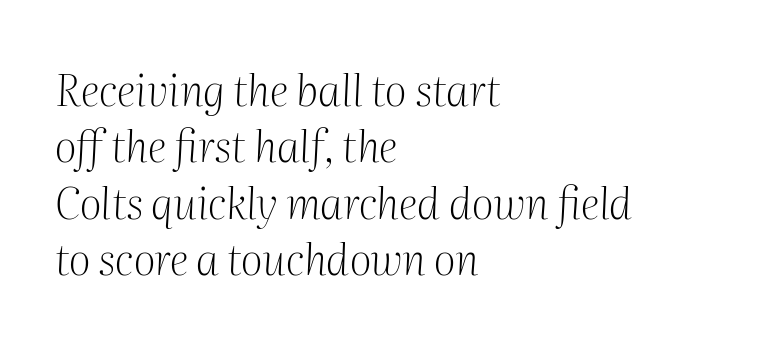
Leading: standard. Stroke thickness stays within the range of a standard reading face or lighter. Default kerning and tracking; the words read as compact shapes. Compared with ordinary roman type, these characters are visibly tilted.
